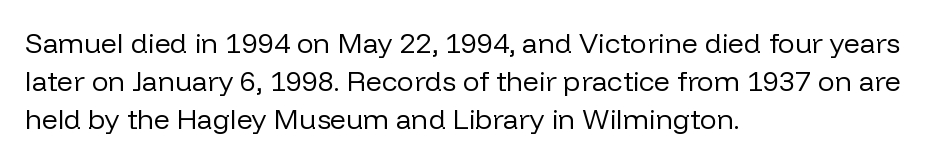
{"serif": "no", "italic": "no", "bold": "no", "weight": "regular", "width": "normal", "stroke_contrast": "low", "x_height": "medium", "monospaced": "no", "underline": "no", "align": "left", "line_spacing": "normal", "line_spacing_ratio": 1.36, "letter_spacing": "normal", "letter_spacing_em": 0.0, "glyph_px": 28}
